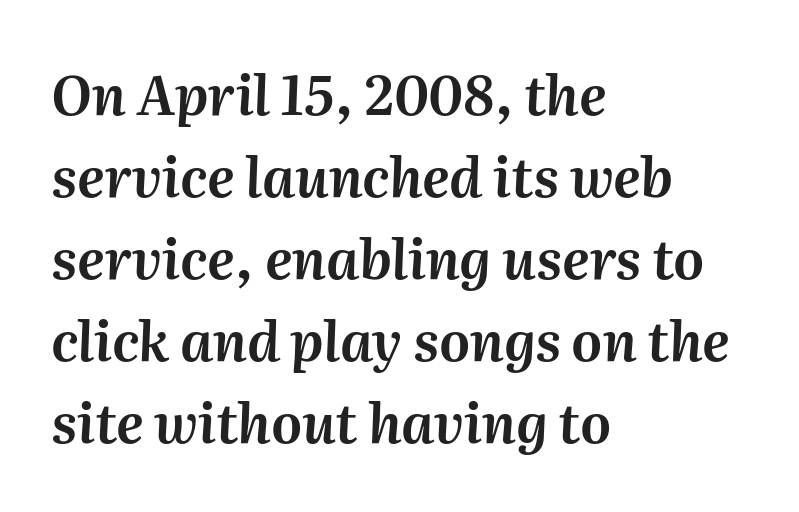
The image shows 54 px text type, italic (leaning right); set left-aligned, normal line spacing (1.52x), normal letter spacing, not underlined; medium stroke contrast and a medium x-height.
